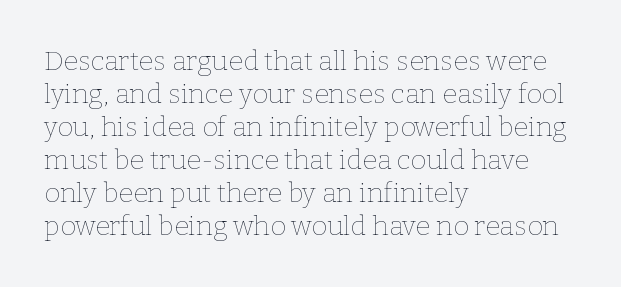
{"italic": "no", "bold": "no", "underline": "no", "align": "left", "line_spacing_ratio": 1.22, "letter_spacing": "normal", "letter_spacing_em": 0.0, "glyph_px": 27}
